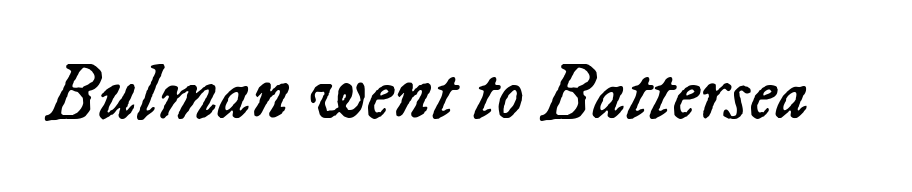
The face used here is proportionally spaced, like ordinary book or web type. No extra tracking has been applied to these lines. No word sits above an underline. The whole block is typeset with a tilt.
